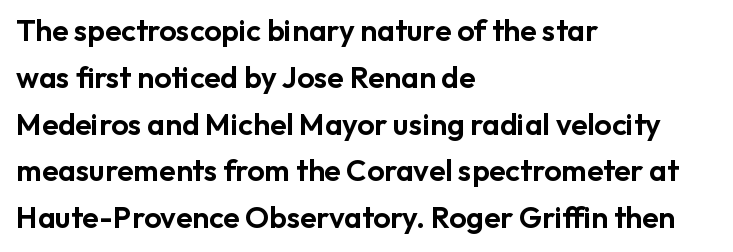
{"serif": "no", "italic": "no", "width": "normal", "stroke_contrast": "low", "x_height": "medium", "monospaced": "no", "underline": "no", "align": "left", "line_spacing": "normal", "line_spacing_ratio": 1.56, "letter_spacing": "normal", "letter_spacing_em": 0.0, "glyph_px": 30}
